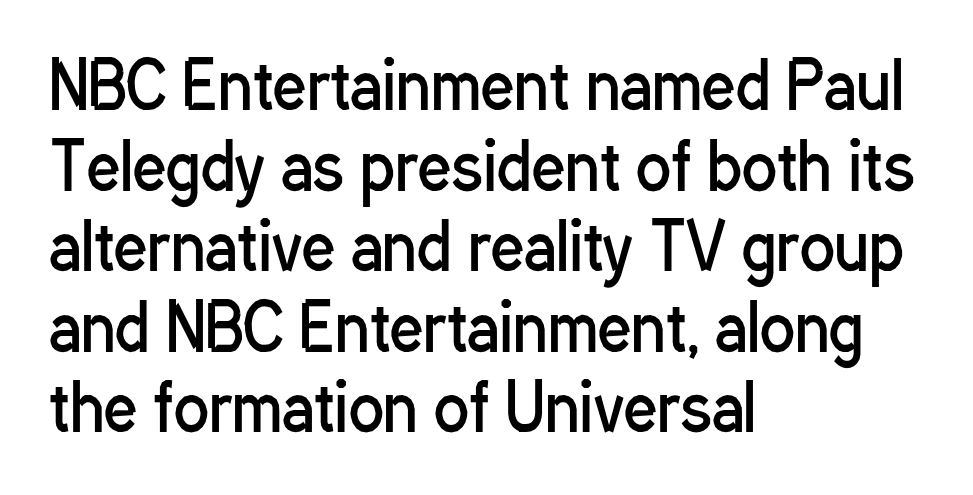
Think of a printed novel: that variable character pitch is what you see here. Plain, unruled lines of type. Unlike italic type, these characters show no tilt at all. The letters carry no serifs — their stems end cleanly without finishing strokes. These lines keep a tight, regular rhythm from letter to letter. Caption: multi-line text, flush left, ragged right.
